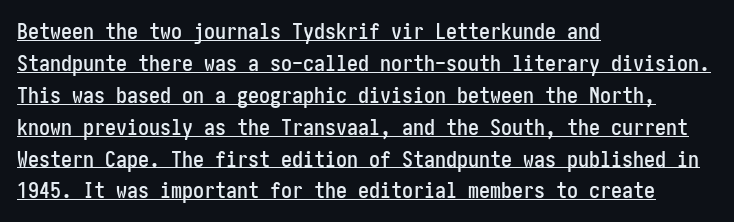
{"italic": "no", "underline": "yes", "align": "left", "line_spacing": "normal", "line_spacing_ratio": 1.45, "letter_spacing": "normal", "letter_spacing_em": 0.0, "glyph_px": 22}
